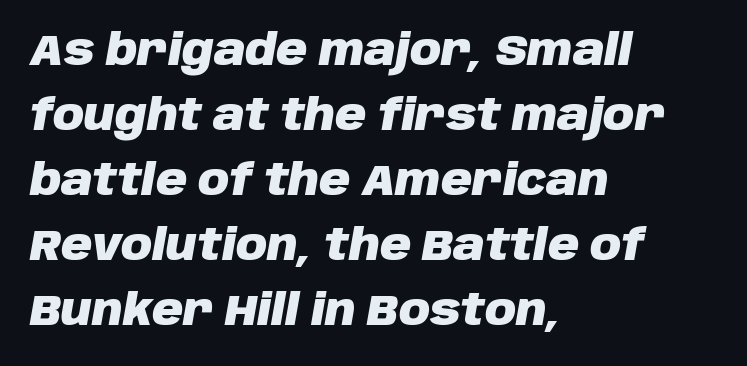
This sample uses an oblique cut, with every glyph tilted off the vertical. Each letter keeps its own natural width here, so spacing adapts to shape. Notice how descenders clear the ascenders below comfortably — that's standard leading. Bare-footed words on every line. Nobody touched the tracking dial on this one. Stroke thickness is high; the sample reads as a true bold.
